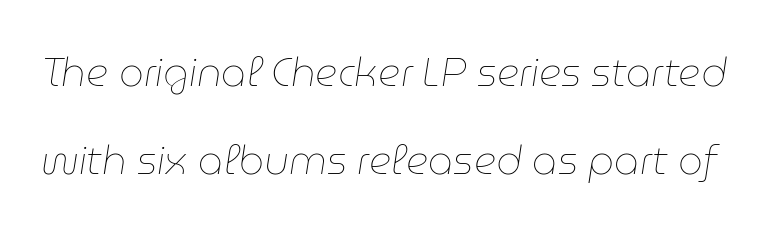
No letter is thick-stroked: the sample isn't bold. Spacing between characters is what you'd get straight out of the box. These lines are rendered in a variable-pitch font. The lines are spread far apart with generous leading. Beneath every word, the page is bare. Would a proofreader flag this as italicized? Yes.
